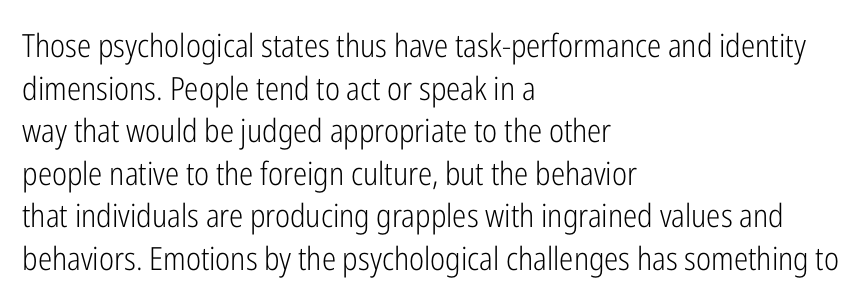
Q: Is the text bold? A: No.
Q: Is the text italic (slanted)? A: No, it is upright.
Q: Is the typeface a serif or a sans-serif typeface? A: Sans-serif.
Q: Is the text underlined? A: No.
Q: How is the paragraph aligned? A: Left-aligned.
Q: Is the spacing between letters normal or unusually wide? A: Normal.
Q: Is the spacing between lines tight, normal or loose? A: Normal.
Q: Width (condensed, normal, or wide)? A: Condensed.
Q: Stroke contrast? A: Low.
Q: x-height? A: Medium.
Q: Monospaced? A: No.
